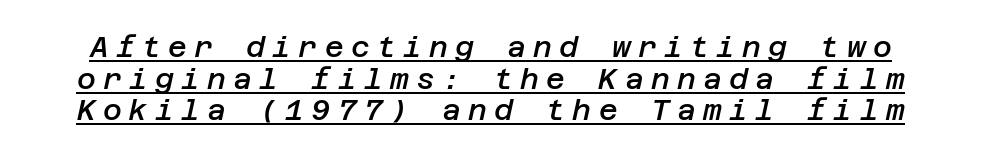
{"italic": "yes", "lean": "right", "slant_degrees": 12, "bold": "semi", "weight": "semibold", "width": "normal", "stroke_contrast": "low", "x_height": "large", "underline": "yes", "line_spacing": "tight", "line_spacing_ratio": 1.09, "letter_spacing": "wide", "letter_spacing_em": 0.25, "glyph_px": 29}
